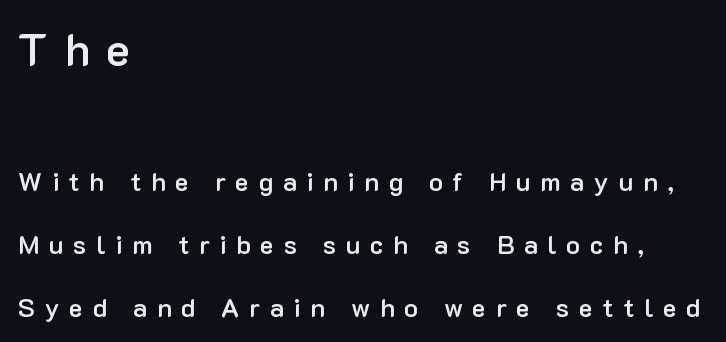
The image shows 45 px semibold sans-serif type, upright; set left-aligned, loose line spacing (2.42x), unusually wide letter spacing (+0.37 em), not underlined; the first (top) block is 1.73x larger; low stroke contrast and a medium x-height.
